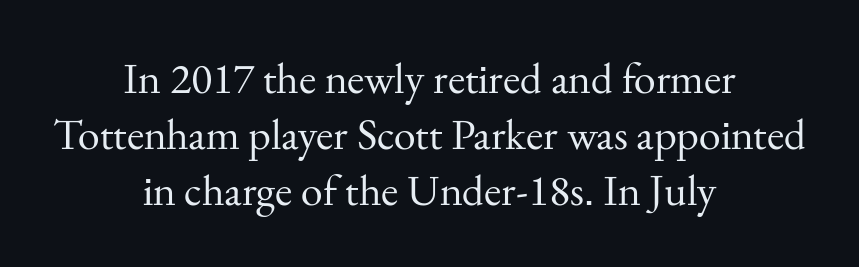
Q: Is the text bold? A: No.
Q: Is the text italic (slanted)? A: No, it is upright.
Q: Is the typeface a serif or a sans-serif typeface? A: Serif.
Q: Is the text underlined? A: No.
Q: How is the paragraph aligned? A: Centered.
Q: Is the spacing between letters normal or unusually wide? A: Normal.
Q: Is the spacing between lines tight, normal or loose? A: Normal.
Q: Width (condensed, normal, or wide)? A: Normal.
Q: Stroke contrast? A: Medium.
Q: x-height? A: Small.
Q: Monospaced? A: No.
